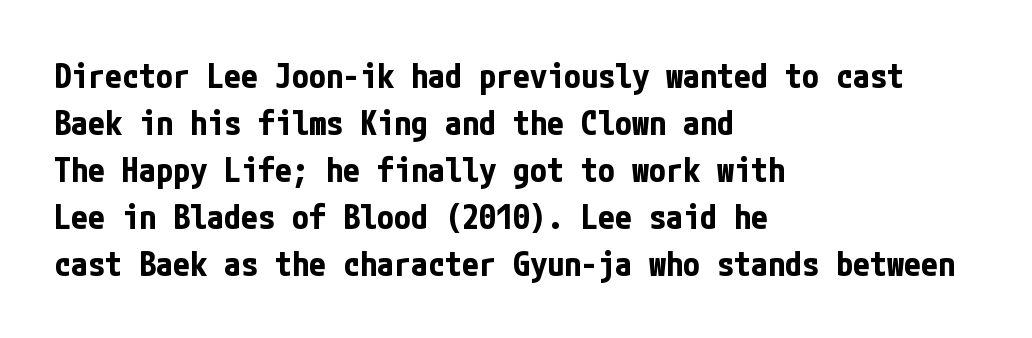
Q: Is the text bold? A: Yes.
Q: Is the text italic (slanted)? A: No, it is upright.
Q: Is the typeface a serif or a sans-serif typeface? A: Sans-serif.
Q: Is the text underlined? A: No.
Q: How is the paragraph aligned? A: Left-aligned.
Q: Is the spacing between letters normal or unusually wide? A: Normal.
Q: Is the spacing between lines tight, normal or loose? A: Normal.
Q: Width (condensed, normal, or wide)? A: Condensed.
Q: Stroke contrast? A: Low.
Q: x-height? A: Medium.
